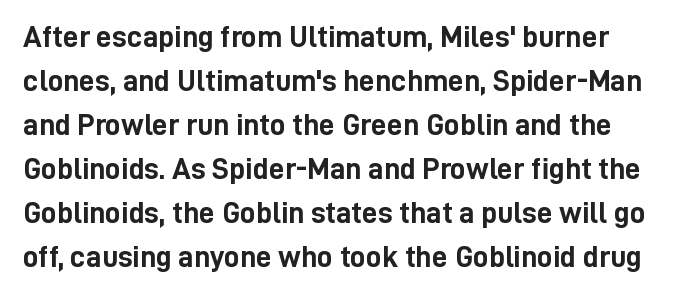
A bare baseline throughout the passage. Posture: vertical. Notice how descenders clear the ascenders below comfortably — that's standard leading. The tracking reads as untouched default to a designer's eye.
